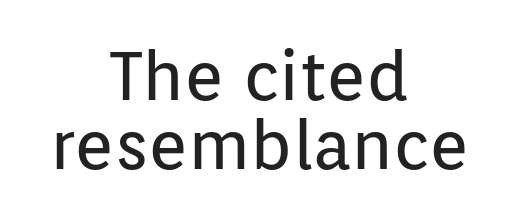
The image shows 68 px regular-weight sans-serif type, upright; set centered, tight line spacing (1.01x), normal letter spacing, not underlined; low stroke contrast and a medium x-height.
